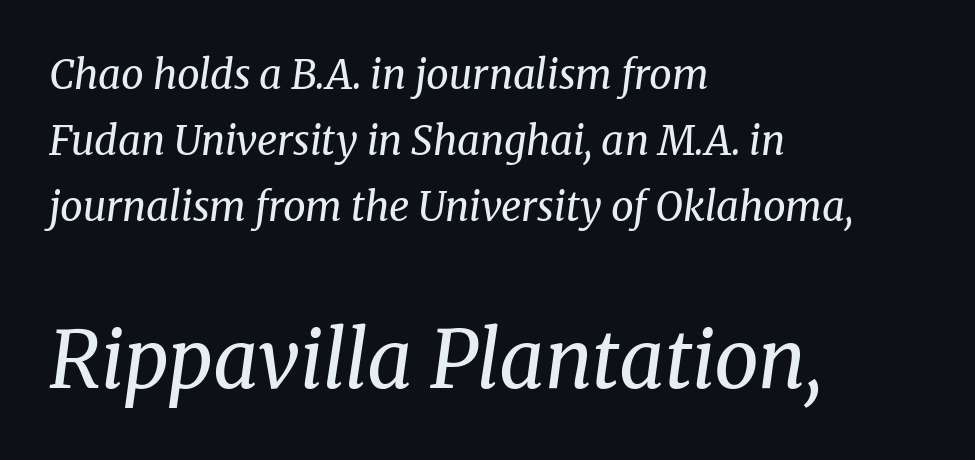
Q: Is the text bold? A: No.
Q: Is the text italic (slanted)? A: Yes, it leans right by about 8 degrees.
Q: Is the typeface a serif or a sans-serif typeface? A: Serif.
Q: Is the text underlined? A: No.
Q: How is the paragraph aligned? A: Left-aligned.
Q: Is the spacing between letters normal or unusually wide? A: Normal.
Q: Is the spacing between lines tight, normal or loose? A: Normal.
Q: Which block of text is set in a larger size, the first (top) or the second (bottom)? A: The second (bottom) one.
Q: Width (condensed, normal, or wide)? A: Normal.
Q: Stroke contrast? A: Medium.
Q: x-height? A: Medium.
Q: Monospaced? A: No.
